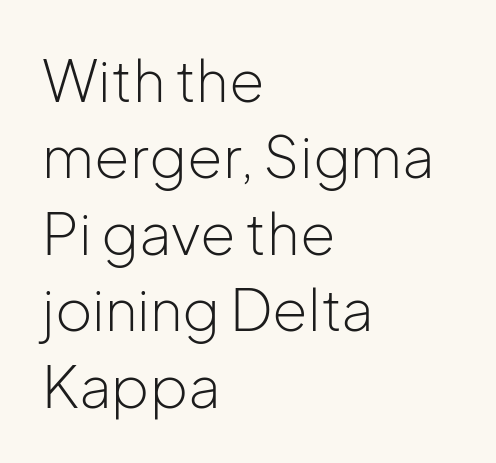
Q: Is the text bold? A: No.
Q: Is the text italic (slanted)? A: No, it is upright.
Q: Is the typeface a serif or a sans-serif typeface? A: Sans-serif.
Q: Is the text underlined? A: No.
Q: How is the paragraph aligned? A: Left-aligned.
Q: Is the spacing between letters normal or unusually wide? A: Normal.
Q: Is the spacing between lines tight, normal or loose? A: Normal.
Q: Width (condensed, normal, or wide)? A: Normal.
Q: Stroke contrast? A: Low.
Q: x-height? A: Medium.
Q: Monospaced? A: No.
